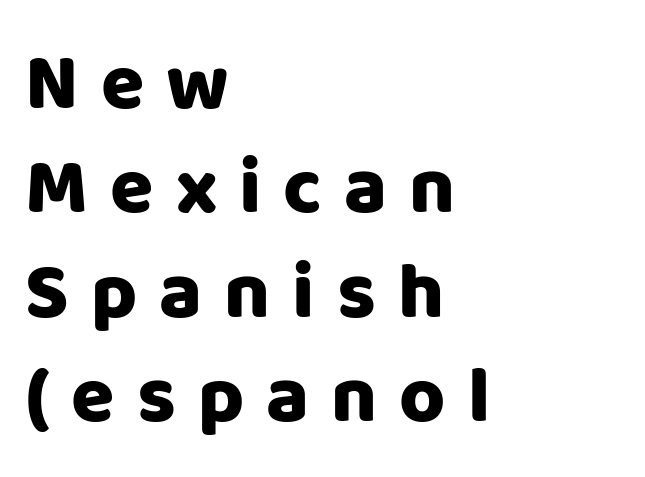
This rendering widens character spacing well past its baseline value. Glance below the letters and you will spot only blank space. A typesetter would label this face a sans. Think of a printed novel: that variable character pitch is what you see here.
